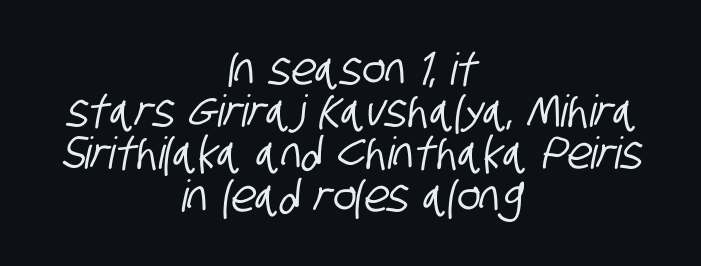
{"serif": "no", "width": "condensed", "stroke_contrast": "low", "x_height": "large", "monospaced": "no", "underline": "no", "align": "center", "line_spacing": "tight", "line_spacing_ratio": 0.96, "letter_spacing": "normal", "letter_spacing_em": 0.0, "glyph_px": 44}
